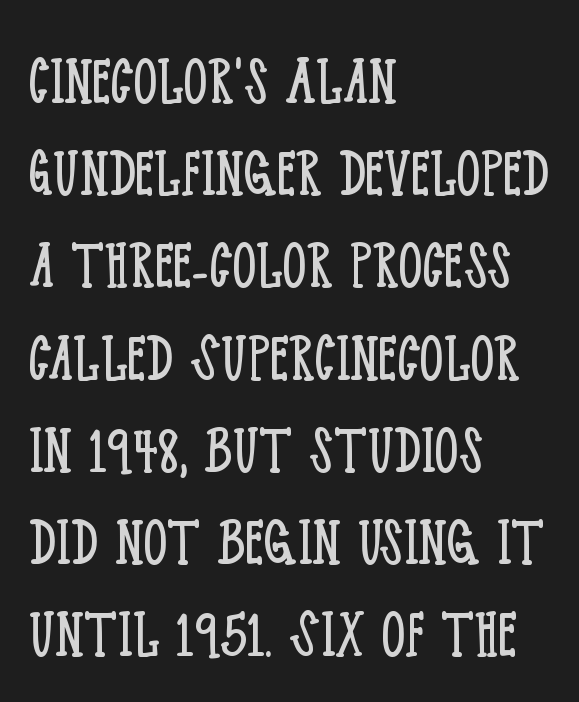
The image shows 75 px light, condensed serif type, upright; set left-aligned, line spacing 1.23x, normal letter spacing, not underlined; low stroke contrast and a large x-height.
